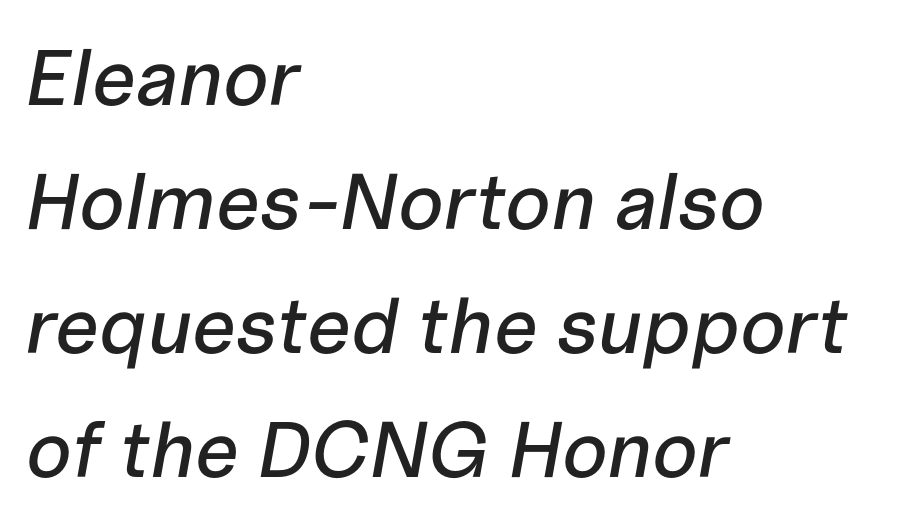
Each new line begins a customary step beneath the previous one. The space directly below the letters is spotless. Observe the lean: these are italic letterforms. Is this a fixed-width face? No — the glyphs have proportional, varying widths.
